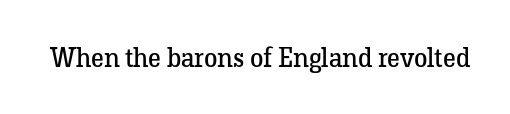
Has an underline been added? It has not. The type is set solid horizontally, with unmodified tracking. The characters are drawn with everyday or finer stroke widths. Every character sits straight up, as roman type does.
